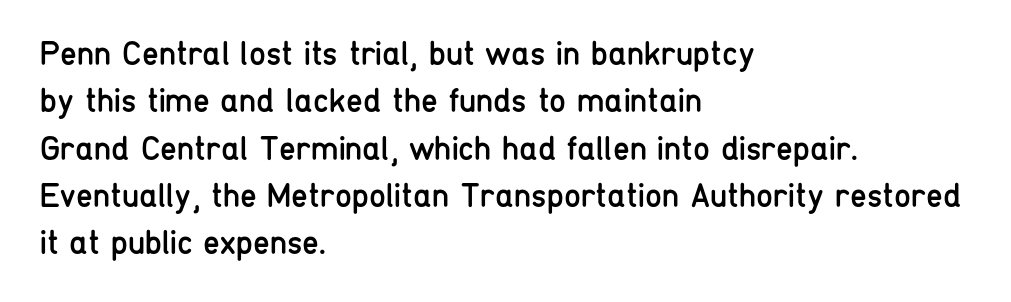
Q: Is the text bold? A: No.
Q: Is the text italic (slanted)? A: No, it is upright.
Q: Is the typeface a serif or a sans-serif typeface? A: Sans-serif.
Q: Is the text underlined? A: No.
Q: How is the paragraph aligned? A: Left-aligned.
Q: Is the spacing between letters normal or unusually wide? A: Normal.
Q: Is the spacing between lines tight, normal or loose? A: Normal.
Q: Width (condensed, normal, or wide)? A: Condensed.
Q: Stroke contrast? A: Low.
Q: x-height? A: Medium.
Q: Monospaced? A: No.
